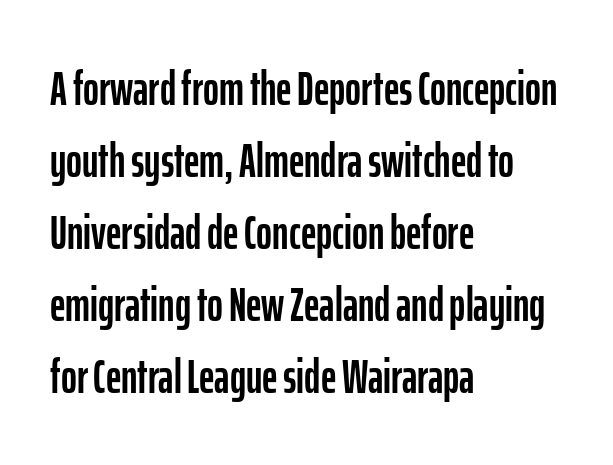
The vertical gap from one line to the next is medium. Classification — sans serif. Is there any slant? The stems are plumb. Think of a printed novel: that variable character pitch is what you see here. Here the glyphs are tracked normally, forming tight word shapes. A classic flush-left, rag-right setting is used for this passage.
